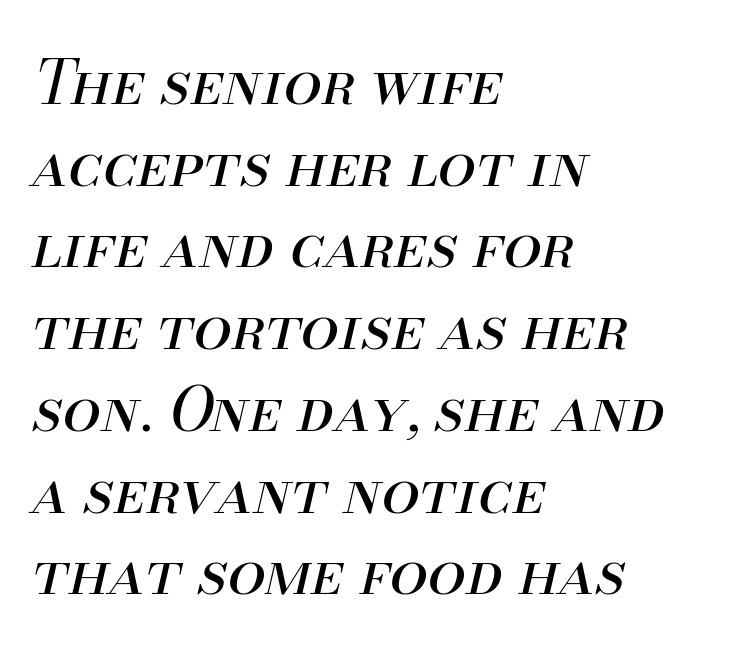
Q: Is the text bold? A: No.
Q: Is the text italic (slanted)? A: Yes, it leans right by about 13 degrees.
Q: Is the text underlined? A: No.
Q: How is the paragraph aligned? A: Left-aligned.
Q: Is the spacing between letters normal or unusually wide? A: Normal.
Q: Is the spacing between lines tight, normal or loose? A: Normal.
Q: Width (condensed, normal, or wide)? A: Normal.
Q: Stroke contrast? A: Medium.
Q: x-height? A: Small.
Q: Monospaced? A: No.
